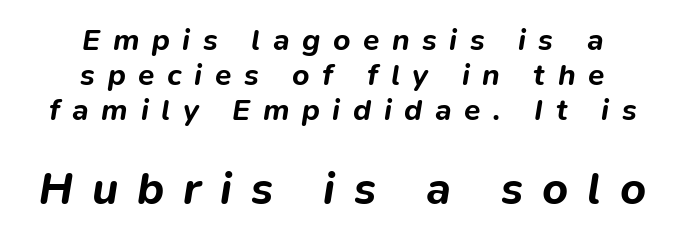
The image shows 45 px bold type, italic (leaning right); set centered, line spacing 1.17x, unusually wide letter spacing (+0.42 em), not underlined; the second (bottom) block is 1.5x larger; low stroke contrast and a medium x-height.
